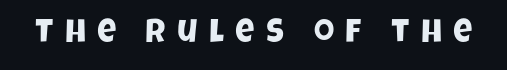
{"serif": "no", "width": "condensed", "stroke_contrast": "low", "x_height": "large", "monospaced": "no", "underline": "no", "letter_spacing": "wide", "letter_spacing_em": 0.35, "glyph_px": 33}
